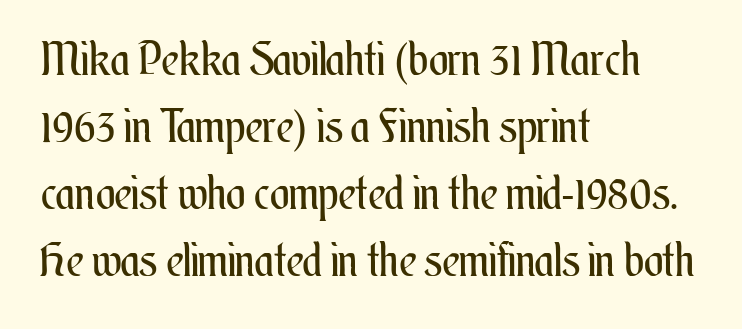
The image shows 46 px regular-weight, condensed type, upright; set left-aligned, normal line spacing (1.46x), normal letter spacing, not underlined; medium stroke contrast and a small x-height.
